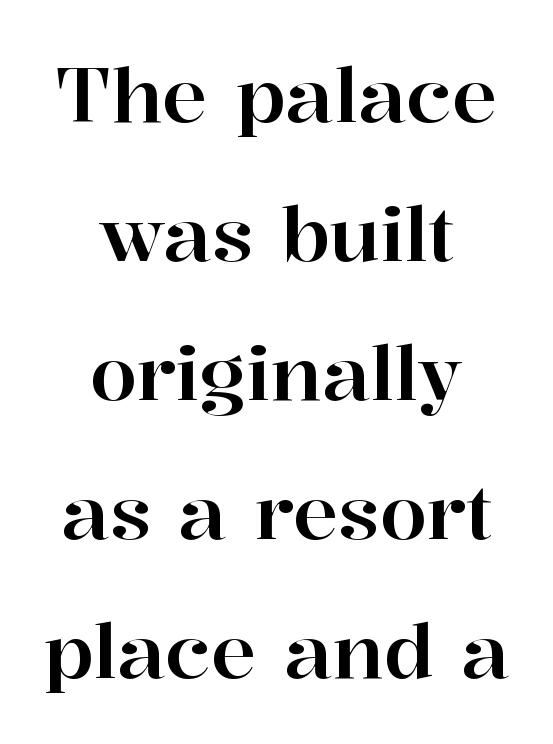
The face used here is proportionally spaced, like ordinary book or web type. Style check: upright. Line starts and ends both wander, symmetrically. A serif font was chosen for this passage. You could call the tracking neutral — neither tight nor loose. Decoration check: the copy has no underline.
